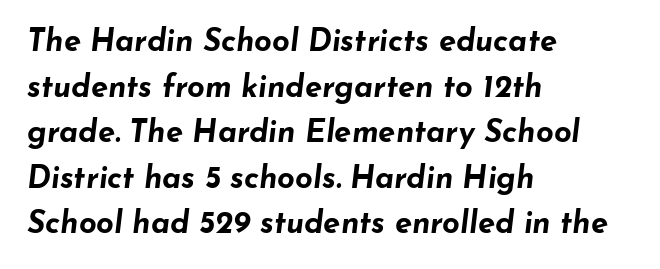
Q: Is the text bold? A: Yes.
Q: Is the text italic (slanted)? A: Yes, it leans right by about 7 degrees.
Q: Is the text underlined? A: No.
Q: How is the paragraph aligned? A: Left-aligned.
Q: Is the spacing between letters normal or unusually wide? A: Normal.
Q: Is the spacing between lines tight, normal or loose? A: Normal.
Q: Width (condensed, normal, or wide)? A: Wide.
Q: Stroke contrast? A: Low.
Q: x-height? A: Small.
Q: Monospaced? A: No.
